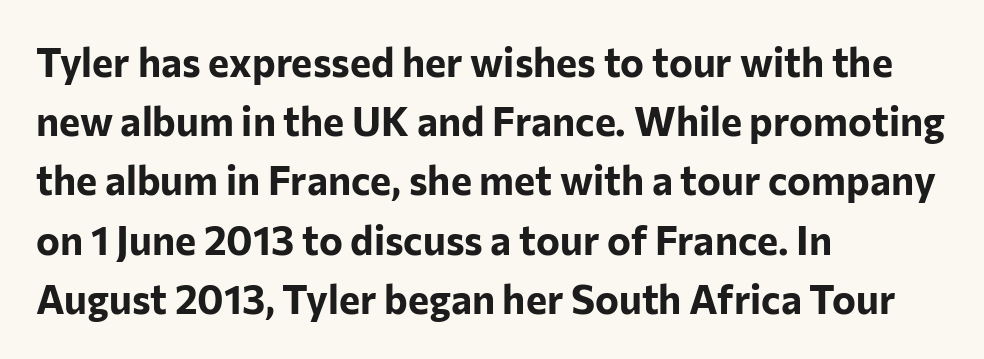
The image shows 40 px bold sans-serif type, upright; set left-aligned, normal line spacing (1.48x), normal letter spacing, not underlined; low stroke contrast and a medium x-height.
